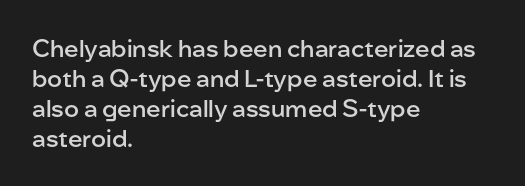
Q: Is the text bold? A: Semi-bold.
Q: Is the text italic (slanted)? A: No, it is upright.
Q: Is the text underlined? A: No.
Q: How is the paragraph aligned? A: Left-aligned.
Q: Is the spacing between letters normal or unusually wide? A: Normal.
Q: Is the spacing between lines tight, normal or loose? A: Normal.
